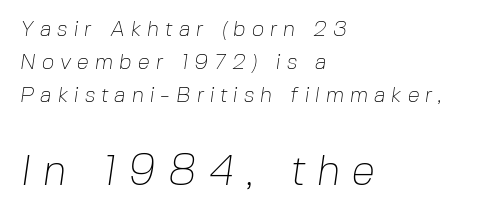
{"serif": "no", "bold": "no", "weight": "thin", "width": "normal", "stroke_contrast": "low", "x_height": "medium", "monospaced": "no", "underline": "no", "align": "left", "line_spacing": "normal", "line_spacing_ratio": 1.5, "letter_spacing": "wide", "letter_spacing_em": 0.26, "larger_block": "second", "size_ratio": 1.95, "glyph_px": 43}
